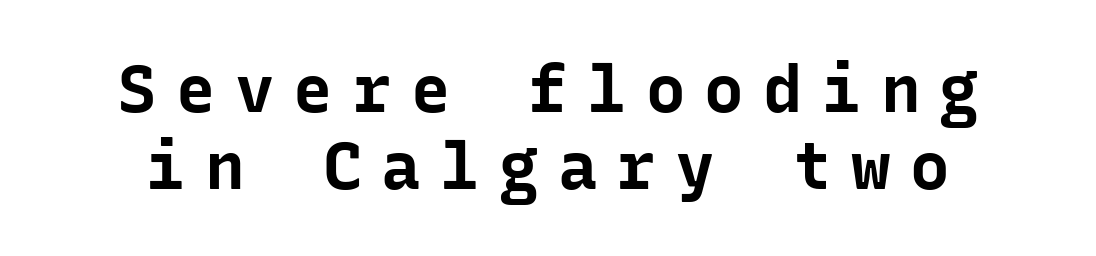
{"serif": "no", "italic": "no", "bold": "yes", "weight": "bold", "width": "normal", "stroke_contrast": "low", "x_height": "medium", "monospaced": "yes", "underline": "no", "line_spacing_ratio": 1.17, "letter_spacing": "wide", "letter_spacing_em": 0.29, "glyph_px": 66}
